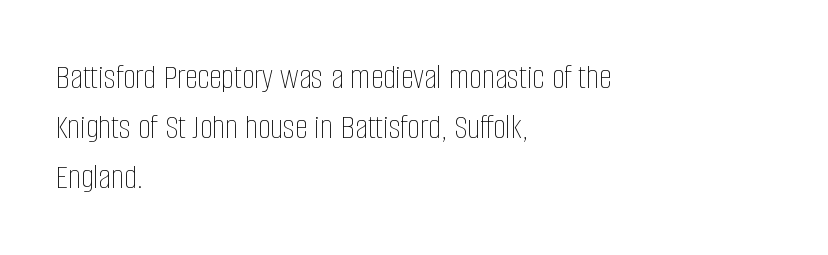
In terms of leading, this rendering sits right in the middle. The letterforms sit shoulder to shoulder at normal distance. On a weight scale, this lands at 450 or below. Posture: vertical.
